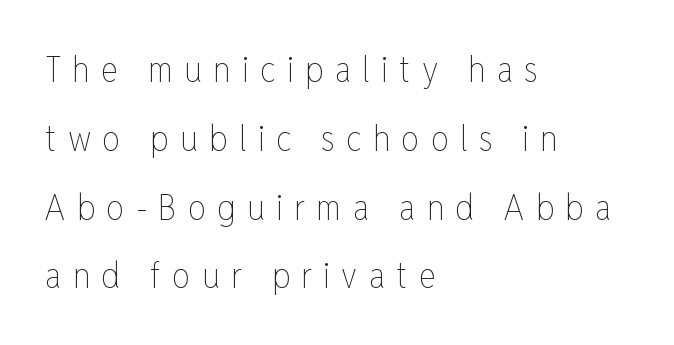
Every row of glyphs begins at an identical x-position on the left. Compared with typical body copy, the letter spacing here is much looser. Looks like regular typesetting: each glyph gets only the width it needs. Every character sits straight up, as roman type does.
